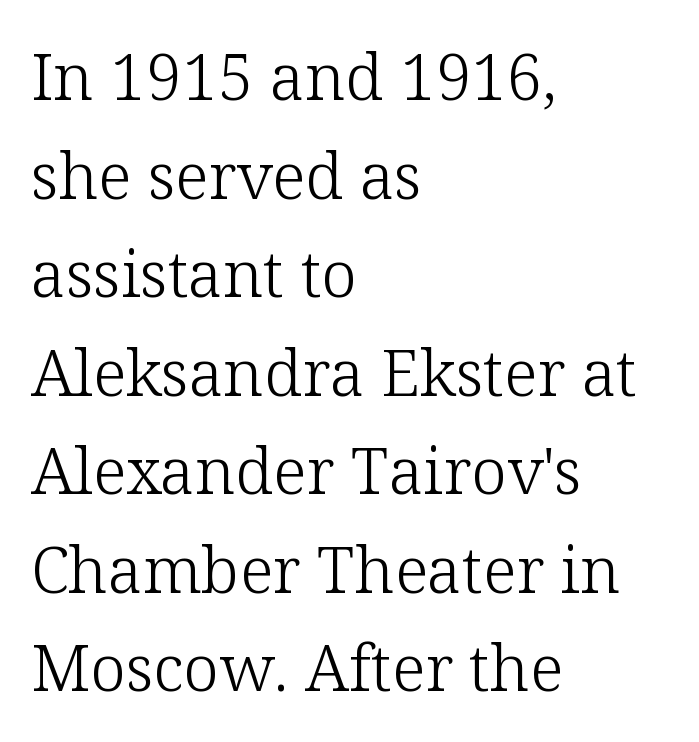
The letters stand upright; this is a roman face. If you drew a ruler down the left edge, every line would touch it. Check under the words: just untouched page. Rows of type keep a routine distance in the vertical direction.
